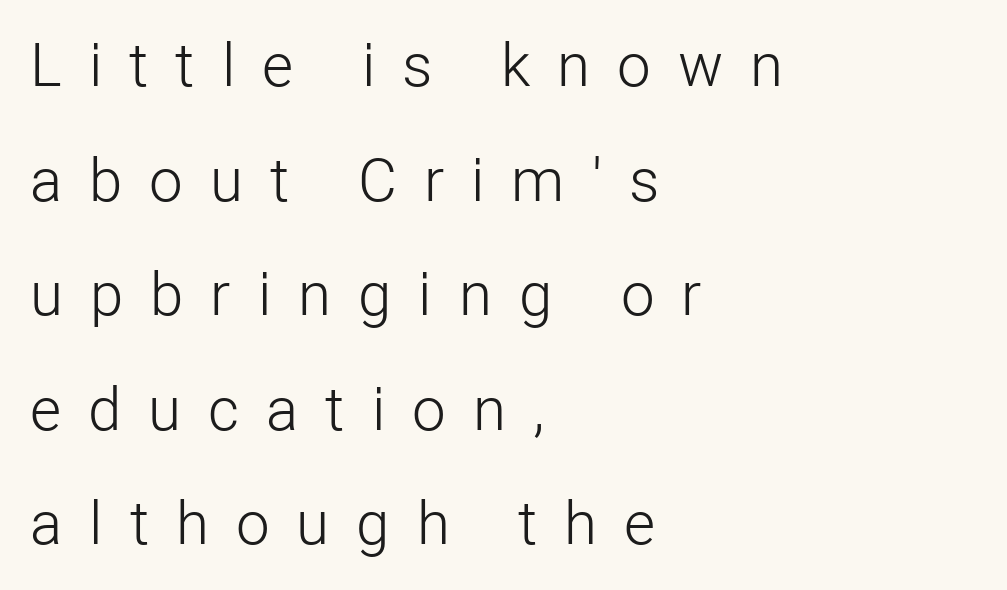
It's the straight-up-and-down kind of type. Inter-character spacing is expanded well beyond the font's built-in metrics. One glance says open: line gaps are wider than usual. Notice how the passage keeps a crisp vertical edge on the left only.
